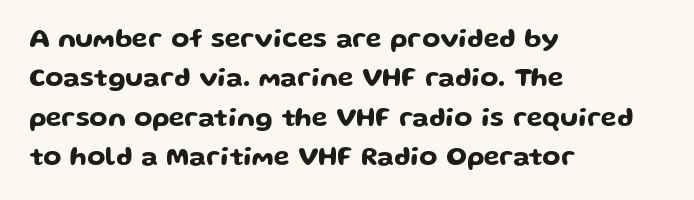
{"italic": "no", "underline": "no", "align": "left", "line_spacing": "normal", "line_spacing_ratio": 1.51, "letter_spacing": "normal", "letter_spacing_em": 0.0, "glyph_px": 26}
